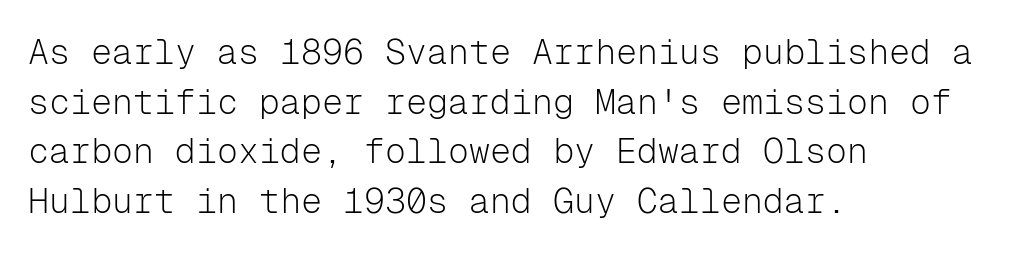
{"serif": "no", "italic": "no", "bold": "no", "weight": "light", "width": "normal", "stroke_contrast": "low", "x_height": "medium", "monospaced": "yes", "underline": "no", "align": "left", "line_spacing": "normal", "line_spacing_ratio": 1.42, "letter_spacing": "normal", "letter_spacing_em": 0.0, "glyph_px": 35}
